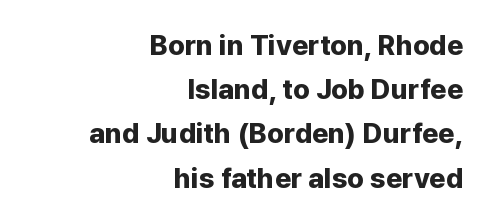
The image shows 28 px bold sans-serif type, upright; set right-aligned, normal line spacing (1.58x), normal letter spacing, not underlined; low stroke contrast and a medium x-height.
